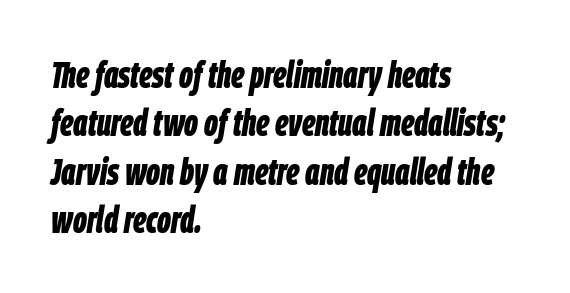
In terms of leading, this rendering sits right in the middle. Standard letterfit; no display-style spreading of the glyphs. A typesetter would call this proportional, since set widths differ per character. Is the type bold? Yes — the strokes are clearly thick and heavy.
